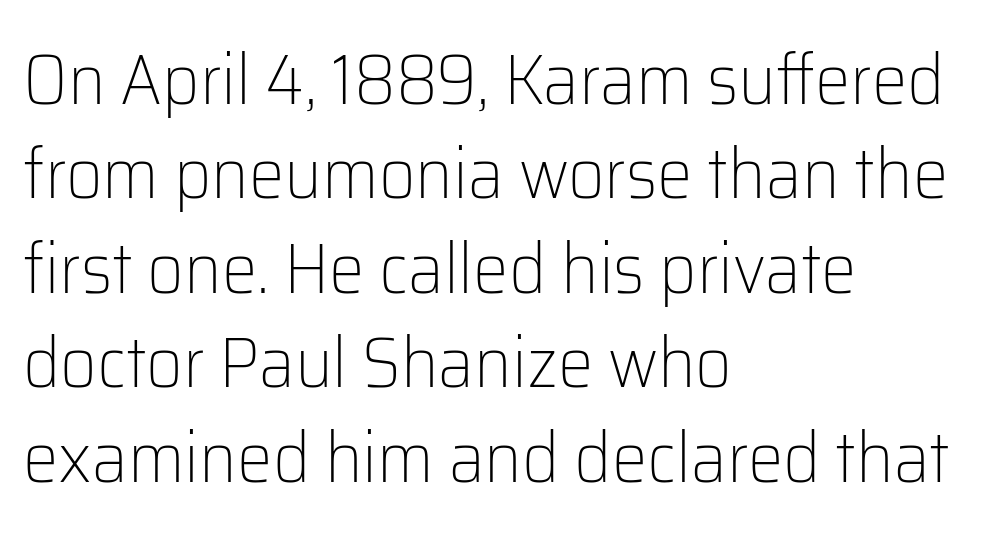
The image shows 71 px light sans-serif type, upright; set left-aligned, normal line spacing (1.33x), normal letter spacing, not underlined; low stroke contrast and a medium x-height.
